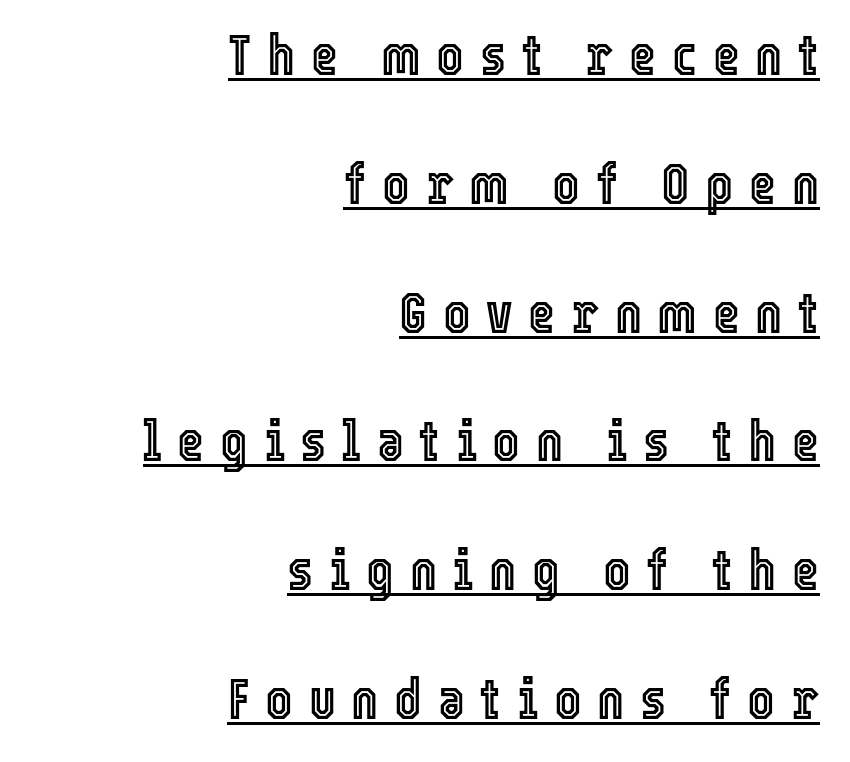
The image shows 58 px condensed type, upright; set right-aligned, loose line spacing (2.22x), unusually wide letter spacing (+0.27 em), underlined; a medium x-height.
